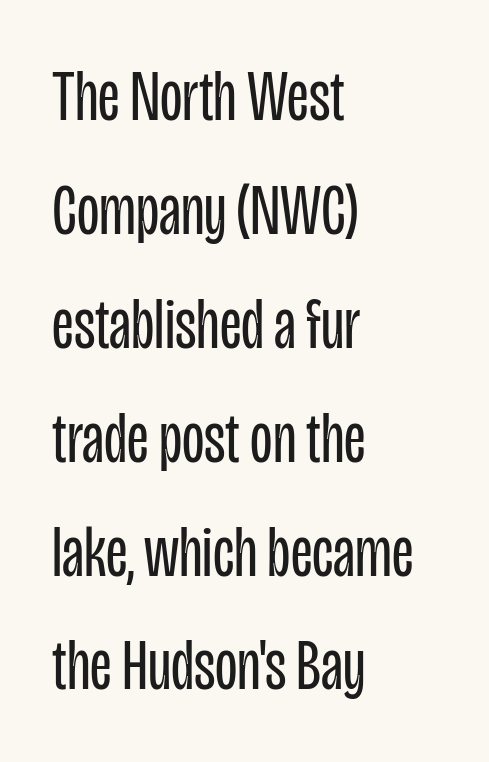
The image shows 73 px regular-weight, condensed sans-serif type, upright; set left-aligned, normal line spacing (1.56x), normal letter spacing, not underlined; low stroke contrast and a large x-height.
